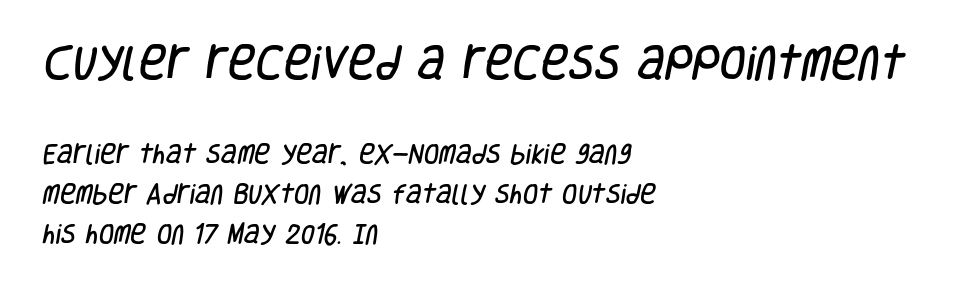
The image shows 38 px condensed sans-serif type; set left-aligned, line spacing 1.83x, normal letter spacing, not underlined; the first (top) block is 1.73x larger; low stroke contrast and a large x-height.
